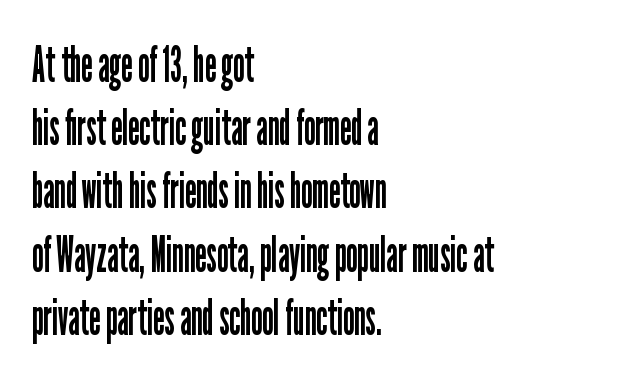
Q: Is the text bold? A: No.
Q: Is the text italic (slanted)? A: No, it is upright.
Q: Is the typeface a serif or a sans-serif typeface? A: Sans-serif.
Q: Is the text underlined? A: No.
Q: How is the paragraph aligned? A: Left-aligned.
Q: Is the spacing between letters normal or unusually wide? A: Normal.
Q: Width (condensed, normal, or wide)? A: Condensed.
Q: Stroke contrast? A: Low.
Q: x-height? A: Medium.
Q: Monospaced? A: No.
